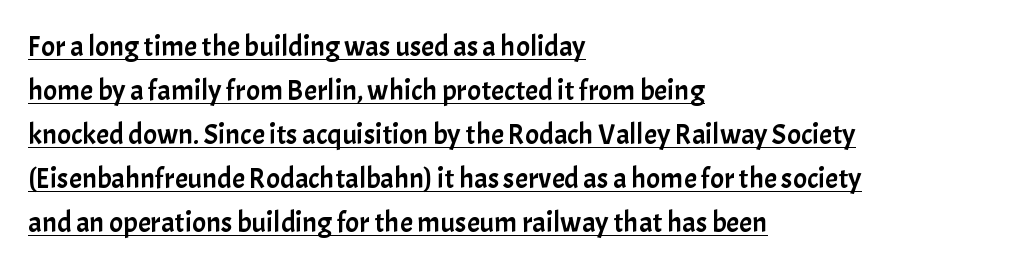
The image shows 29 px sans-serif type, upright; set left-aligned, normal line spacing (1.52x), normal letter spacing, underlined; low stroke contrast and a medium x-height.
